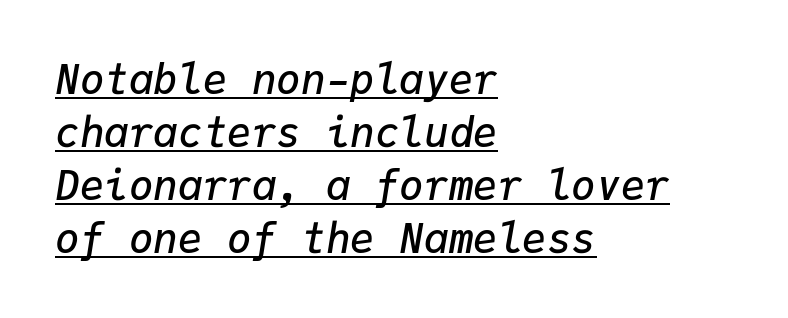
Compared with typical paragraphs, the rows here are spaced about the same. Honestly, the letter spacing is just normal — you wouldn't notice it. The rendering uses a semibold face; strokes are thickened but not to full bold. The whole block is typeset with a tilt. Note the uniform advance width — an 'i' takes as much space as an 'm'.
